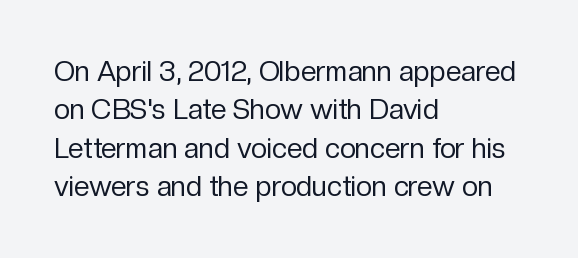
The image shows 28 px regular-weight sans-serif type, upright; set left-aligned, normal line spacing (1.37x), normal letter spacing, not underlined; low stroke contrast and a medium x-height.
